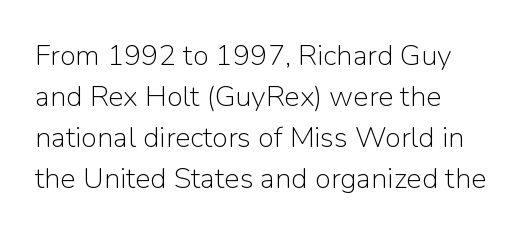
{"serif": "no", "italic": "no", "bold": "no", "weight": "light", "width": "normal", "stroke_contrast": "low", "x_height": "medium", "monospaced": "no", "underline": "no", "align": "left", "line_spacing": "normal", "line_spacing_ratio": 1.41, "letter_spacing": "normal", "letter_spacing_em": 0.0, "glyph_px": 29}
